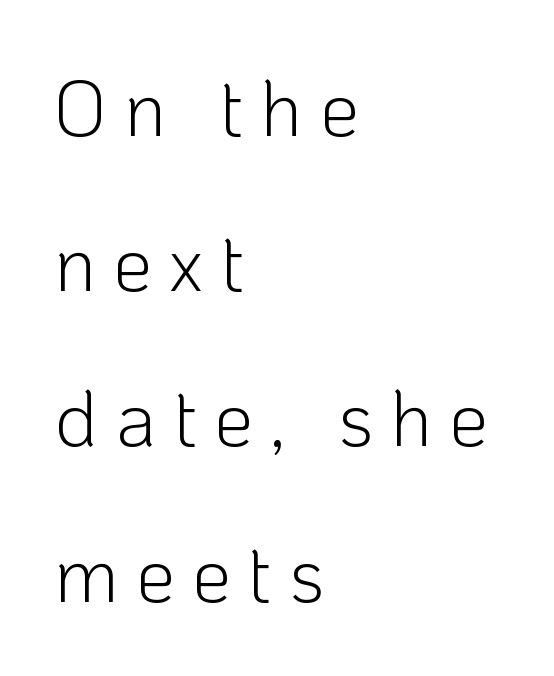
Q: Is the text bold? A: No.
Q: Is the text italic (slanted)? A: No, it is upright.
Q: Is the typeface a serif or a sans-serif typeface? A: Sans-serif.
Q: Is the text underlined? A: No.
Q: How is the paragraph aligned? A: Left-aligned.
Q: Is the spacing between letters normal or unusually wide? A: Unusually wide.
Q: Is the spacing between lines tight, normal or loose? A: Loose.
Q: Width (condensed, normal, or wide)? A: Normal.
Q: Stroke contrast? A: Low.
Q: x-height? A: Medium.
Q: Monospaced? A: No.
